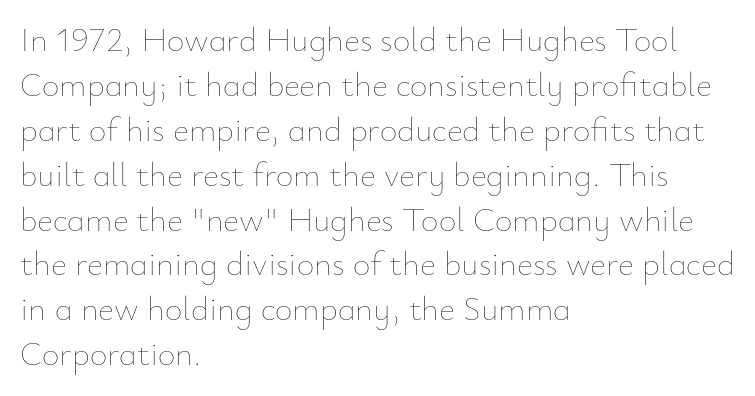
{"italic": "no", "bold": "no", "weight": "thin", "width": "normal", "stroke_contrast": "low", "x_height": "small", "monospaced": "no", "underline": "no", "align": "left", "line_spacing": "normal", "line_spacing_ratio": 1.32, "letter_spacing": "normal", "letter_spacing_em": 0.0, "glyph_px": 34}
